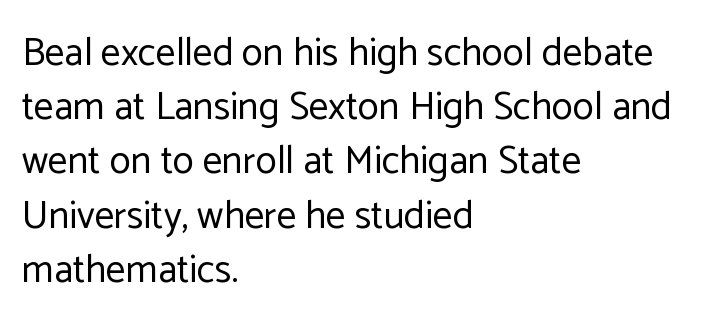
The font is comparable to plain body text, perhaps lighter. The baseline area is clear. Observe the absence of serifs on each vertical stroke in this sample. Think of a printed novel: that variable character pitch is what you see here. The axis of the letterforms is exactly vertical. Every row of glyphs begins at an identical x-position on the left.
